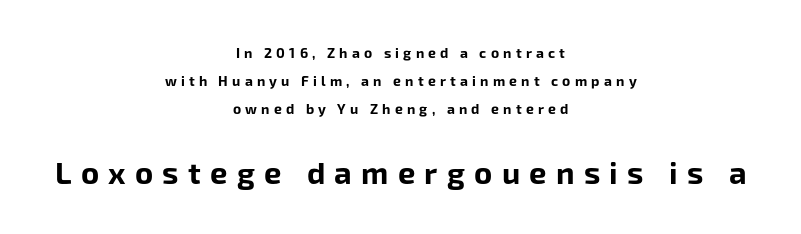
Q: Is the text bold? A: Yes.
Q: Is the text italic (slanted)? A: No, it is upright.
Q: Is the typeface a serif or a sans-serif typeface? A: Sans-serif.
Q: Is the text underlined? A: No.
Q: How is the paragraph aligned? A: Centered.
Q: Is the spacing between letters normal or unusually wide? A: Unusually wide.
Q: Is the spacing between lines tight, normal or loose? A: Loose.
Q: Which block of text is set in a larger size, the first (top) or the second (bottom)? A: The second (bottom) one.
Q: Width (condensed, normal, or wide)? A: Normal.
Q: Stroke contrast? A: Low.
Q: x-height? A: Medium.
Q: Monospaced? A: No.
